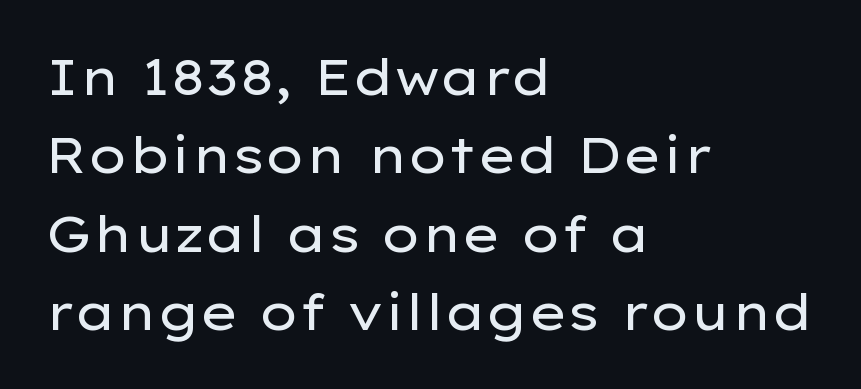
Q: Is the text bold? A: No.
Q: Is the text italic (slanted)? A: No, it is upright.
Q: Is the typeface a serif or a sans-serif typeface? A: Sans-serif.
Q: Is the text underlined? A: No.
Q: How is the paragraph aligned? A: Left-aligned.
Q: Is the spacing between letters normal or unusually wide? A: Normal.
Q: Is the spacing between lines tight, normal or loose? A: Normal.
Q: Width (condensed, normal, or wide)? A: Wide.
Q: Stroke contrast? A: Low.
Q: x-height? A: Medium.
Q: Monospaced? A: No.
